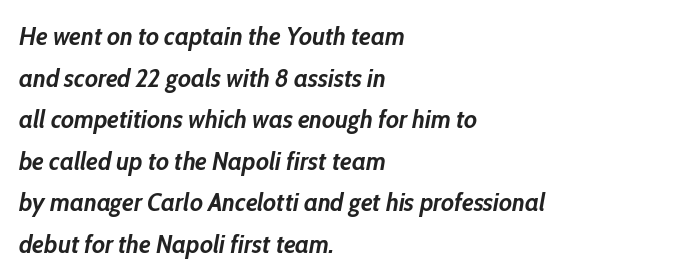
The image shows 26 px bold type, italic (leaning right); set left-aligned, normal line spacing (1.6x), normal letter spacing, not underlined.
